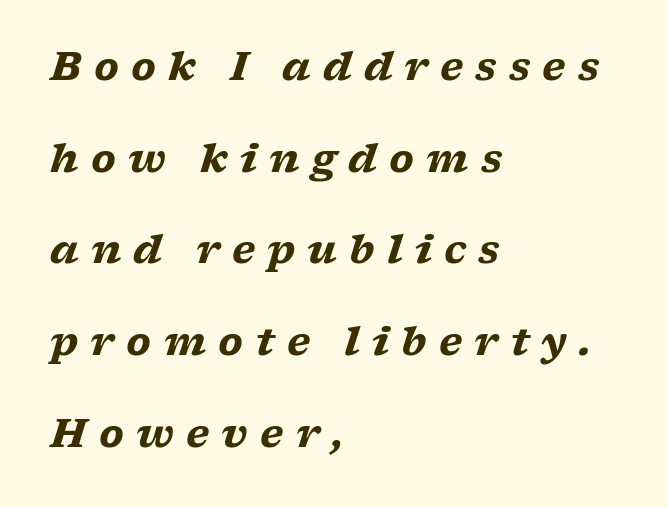
The image shows 39 px heavy, wide serif type, italic (leaning right); set left-aligned, loose line spacing (2.35x), unusually wide letter spacing (+0.31 em), not underlined; low stroke contrast and a medium x-height.
